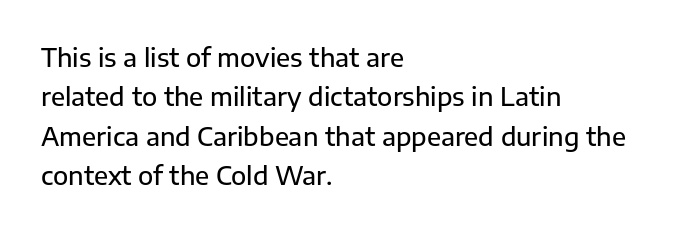
Q: Is the text italic (slanted)? A: No, it is upright.
Q: Is the text underlined? A: No.
Q: How is the paragraph aligned? A: Left-aligned.
Q: Is the spacing between letters normal or unusually wide? A: Normal.
Q: Is the spacing between lines tight, normal or loose? A: Normal.
